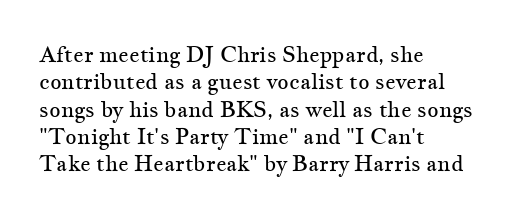
The image shows 22 px text type, upright; set left-aligned, line spacing 1.24x, normal letter spacing, not underlined.
